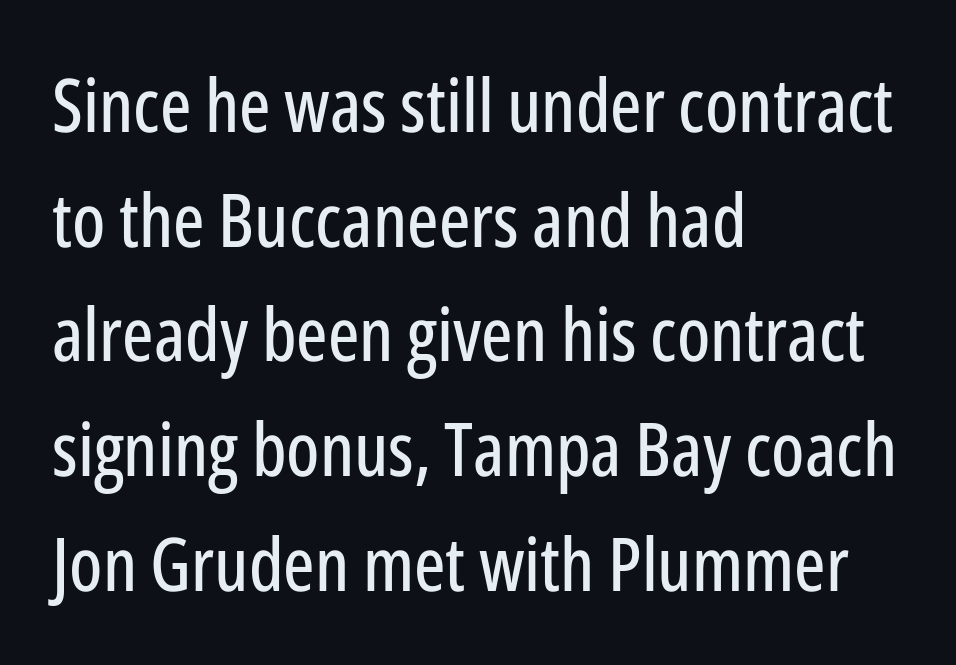
Q: Is the text italic (slanted)? A: No, it is upright.
Q: Is the typeface a serif or a sans-serif typeface? A: Sans-serif.
Q: Is the text underlined? A: No.
Q: How is the paragraph aligned? A: Left-aligned.
Q: Is the spacing between letters normal or unusually wide? A: Normal.
Q: Is the spacing between lines tight, normal or loose? A: Normal.
Q: Width (condensed, normal, or wide)? A: Condensed.
Q: Stroke contrast? A: Low.
Q: x-height? A: Medium.
Q: Monospaced? A: No.
